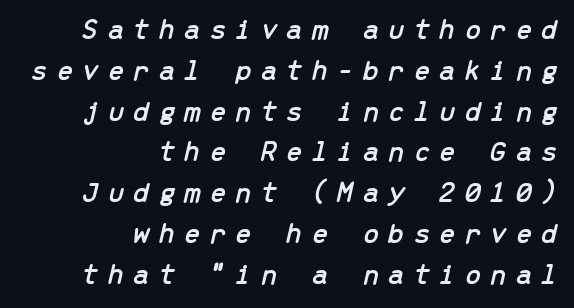
The image shows 30 px text type, italic (leaning right), monospaced; set right-aligned, normal line spacing (1.36x), unusually wide letter spacing (+0.29 em), not underlined; low stroke contrast and a medium x-height.
